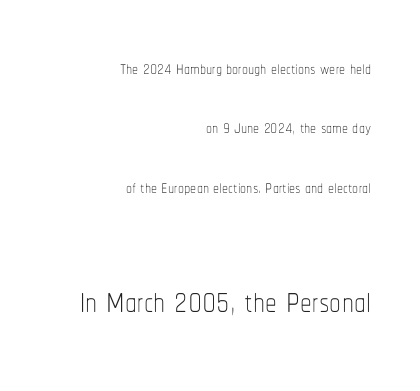
The image shows 47 px thin, condensed type, upright; set right-aligned, loose line spacing (2.47x), normal letter spacing, not underlined; the second (bottom) block is 1.96x larger; low stroke contrast and a medium x-height.
